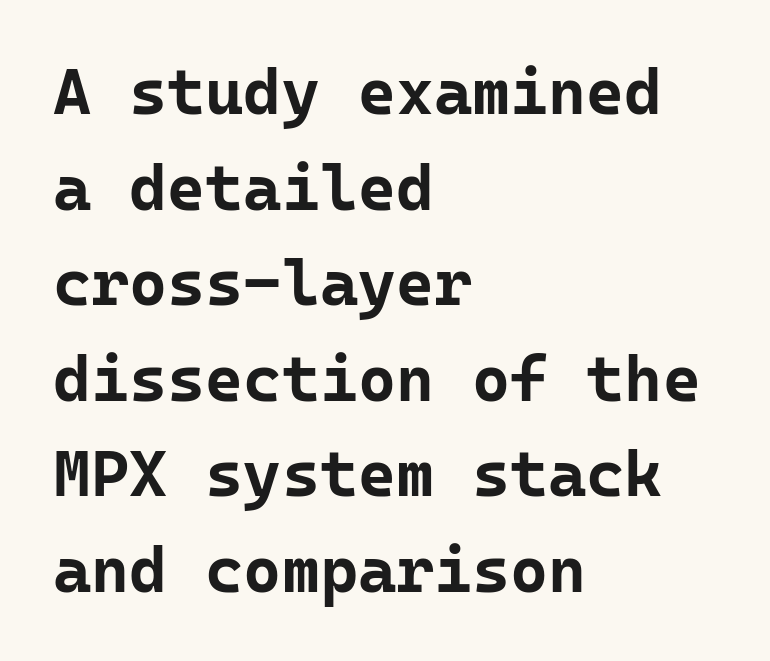
{"serif": "no", "italic": "no", "bold": "yes", "weight": "bold", "width": "normal", "stroke_contrast": "low", "x_height": "medium", "monospaced": "yes", "underline": "no", "align": "left", "line_spacing": "normal", "line_spacing_ratio": 1.47, "letter_spacing": "normal", "letter_spacing_em": 0.0, "glyph_px": 65}
